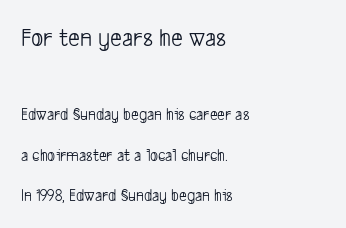
The image shows 26 px text type; set left-aligned, loose line spacing (2.39x), normal letter spacing, not underlined; the first (top) block is 1.53x larger.
